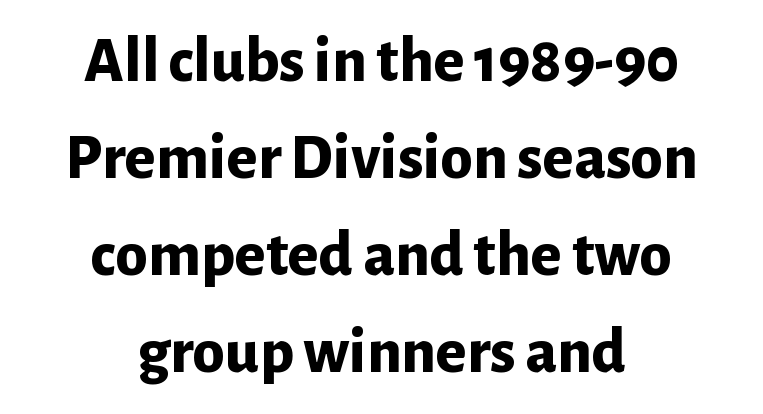
The image shows 65 px bold sans-serif type, upright; set centered, normal line spacing (1.49x), normal letter spacing, not underlined; low stroke contrast and a medium x-height.
